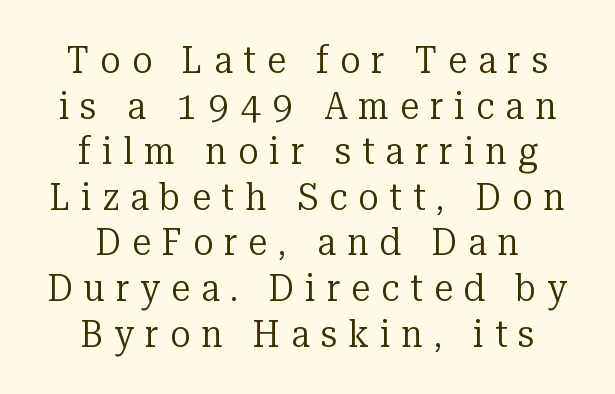
{"serif": "yes", "italic": "no", "bold": "no", "weight": "regular", "width": "normal", "stroke_contrast": "low", "x_height": "medium", "monospaced": "no", "underline": "no", "align": "center", "line_spacing_ratio": 1.2, "letter_spacing": "wide", "letter_spacing_em": 0.29, "glyph_px": 38}
